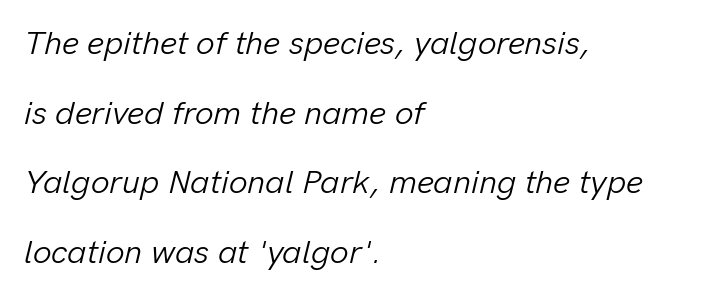
The image shows 33 px light type, italic (leaning right); set left-aligned, loose line spacing (2.11x), normal letter spacing, not underlined; low stroke contrast and a medium x-height.
